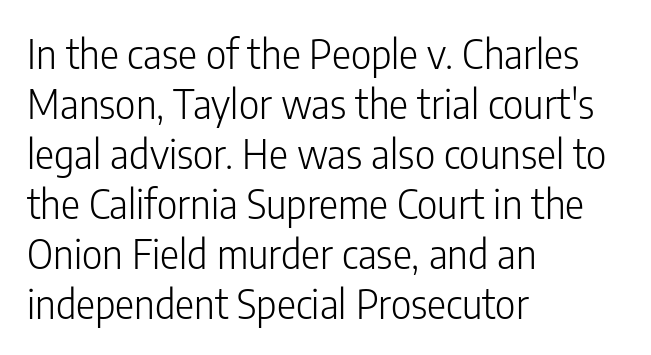
The image shows 40 px light, condensed sans-serif type, upright; set left-aligned, normal line spacing (1.25x), normal letter spacing, not underlined; low stroke contrast and a medium x-height.
